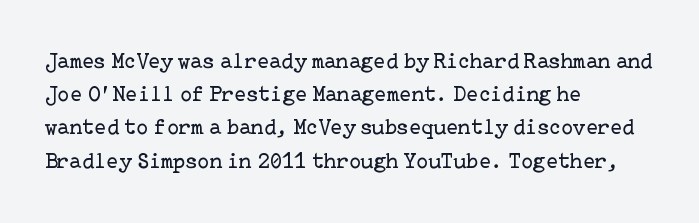
Tall strokes in this sample are plumb rather than angled. Weight: regular or lighter. Tracking value appears to be zero — textbook default spacing. The passage shown stacks its lines at a standard gap. The lines in this sample share a left origin and differ only in where they stop. Anything drawn beneath the words? Only blank space.
